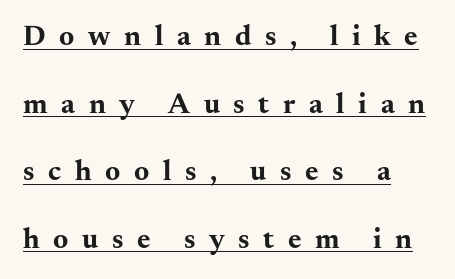
A typesetter would call this heavily tracked-out type. A student would call this left alignment; a typographer would say flush left, rag right. Underline: present. The specimen reads as upright at a glance. In terms of letterform style, serifs are clearly present.
